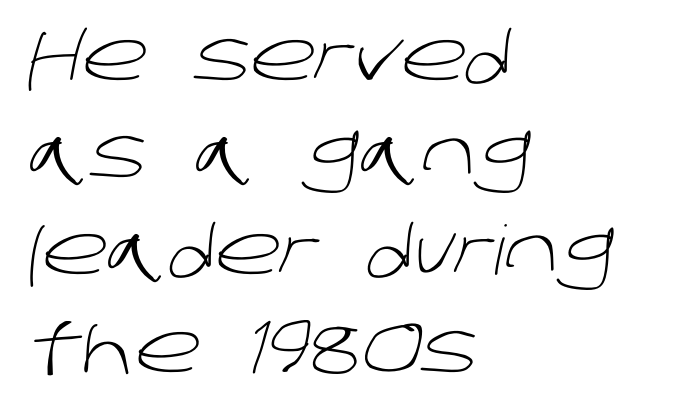
{"serif": "no", "bold": "no", "weight": "light", "width": "normal", "stroke_contrast": "low", "x_height": "large", "monospaced": "no", "underline": "no", "align": "left", "line_spacing": "normal", "line_spacing_ratio": 1.43, "letter_spacing": "normal", "letter_spacing_em": 0.0, "glyph_px": 68}
